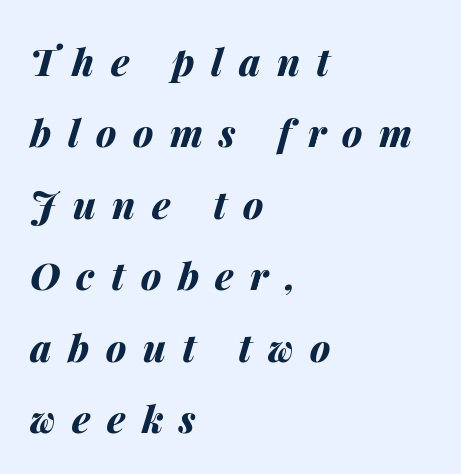
The letters are spread apart with noticeably loose tracking. Quick note: italic. Weight check: bold — yes, fully. The area under the type is left untouched. These lines stack with their left ends in a neat column.
